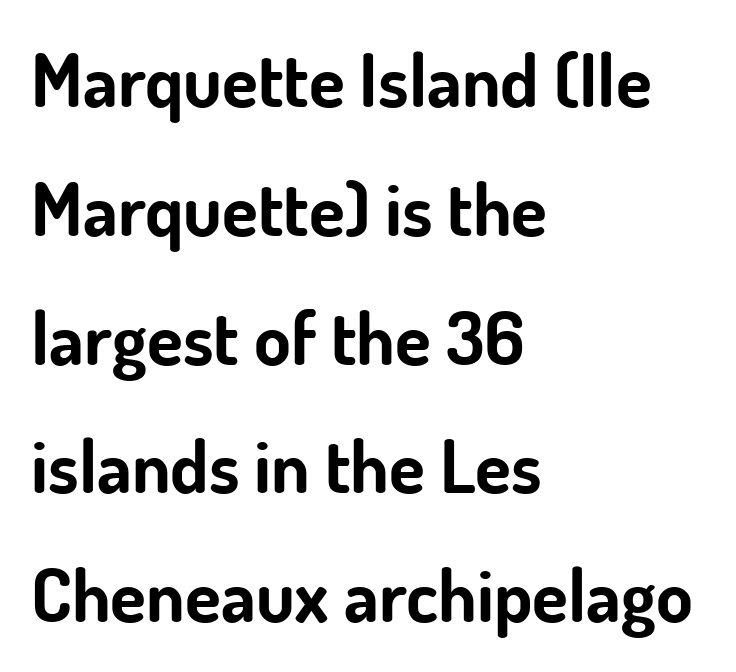
The image shows 74 px bold sans-serif type, upright; set left-aligned, line spacing 1.74x, normal letter spacing, not underlined; low stroke contrast and a small x-height.
